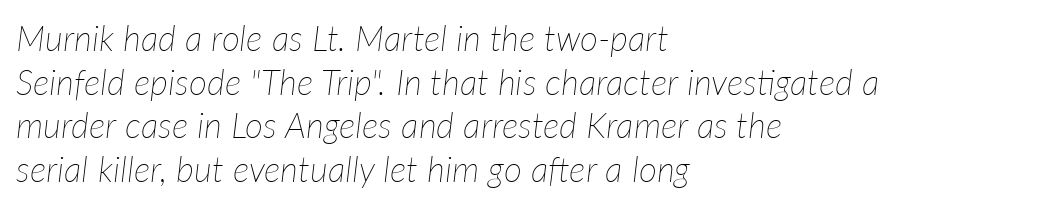
The image shows 35 px thin type, italic (leaning right); set left-aligned, normal line spacing (1.25x), normal letter spacing, not underlined; low stroke contrast and a medium x-height.
